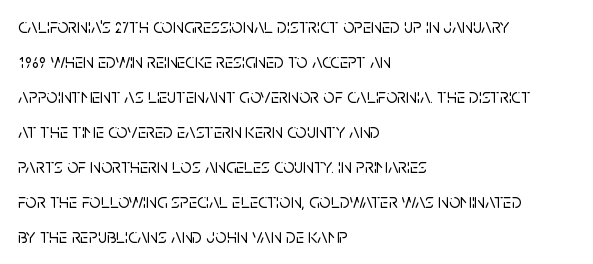
{"italic": "no", "underline": "no", "align": "left", "line_spacing_ratio": 1.75, "letter_spacing": "normal", "letter_spacing_em": 0.0, "glyph_px": 20}
